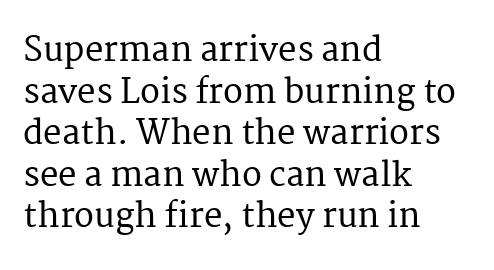
{"serif": "yes", "italic": "no", "width": "normal", "stroke_contrast": "medium", "x_height": "medium", "monospaced": "no", "underline": "no", "align": "left", "line_spacing": "normal", "line_spacing_ratio": 1.26, "letter_spacing": "normal", "letter_spacing_em": 0.0, "glyph_px": 33}
